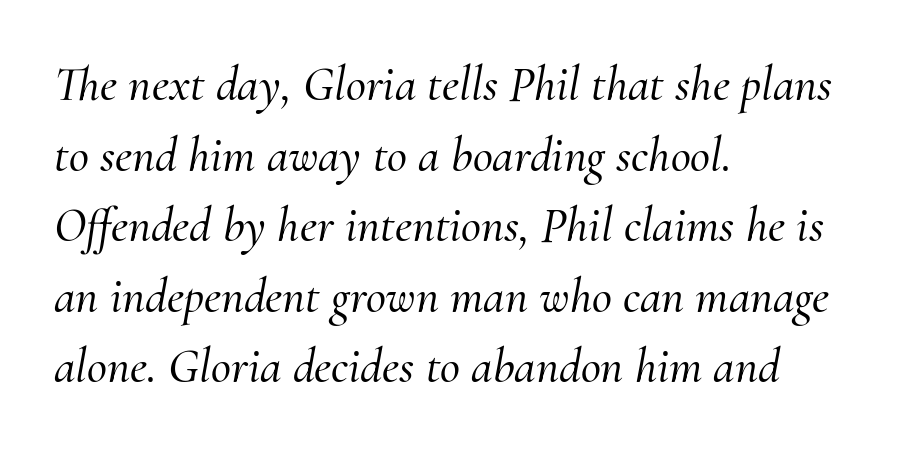
How would I describe the line gaps? Plain and ordinary. No extra tracking has been applied to these lines. Line starts are locked; line ends wander. The glyphs in this specimen are seriffed. Note the varied advance widths — an 'i' is clearly narrower than an 'm'.
